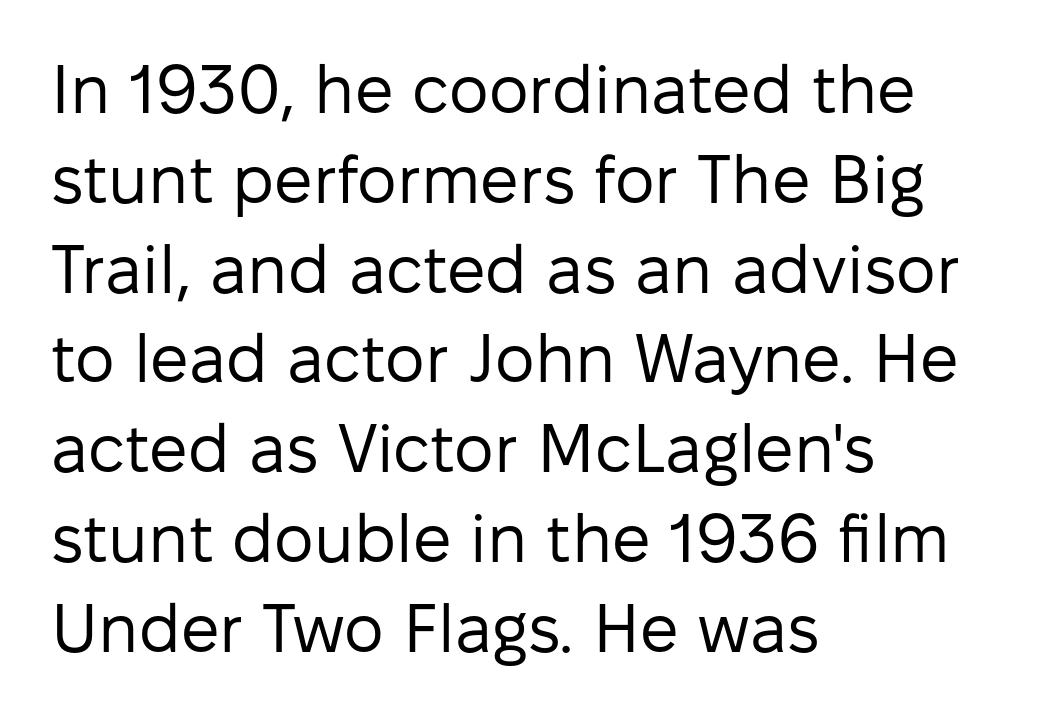
{"serif": "no", "italic": "no", "bold": "no", "weight": "regular", "width": "normal", "stroke_contrast": "low", "x_height": "medium", "monospaced": "no", "underline": "no", "align": "left", "line_spacing": "normal", "line_spacing_ratio": 1.32, "letter_spacing": "normal", "letter_spacing_em": 0.0, "glyph_px": 68}
